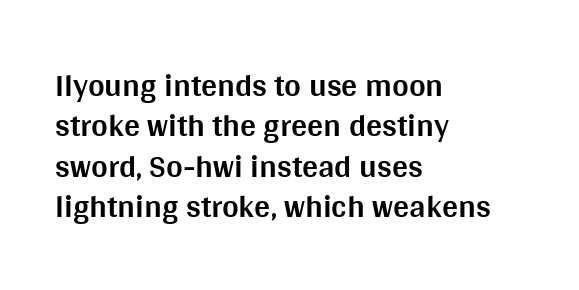
The image shows 32 px bold sans-serif type, upright; set left-aligned, normal line spacing (1.26x), normal letter spacing, not underlined; medium stroke contrast and a large x-height.
